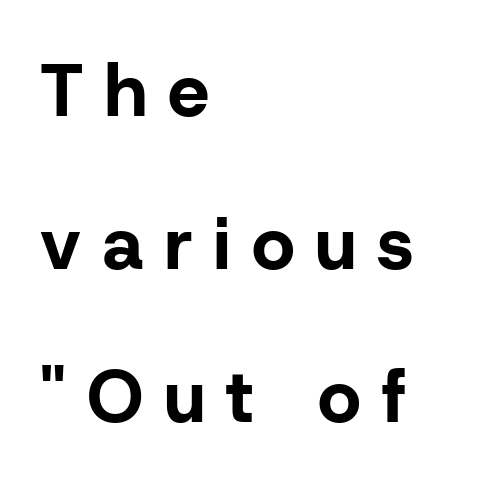
The letters carry no serifs — their stems end cleanly without finishing strokes. Each line starts at the same left margin while the right side varies. These lines have a slow, spaced-out rhythm from letter to letter. You can tell it's not italic because the verticals are truly vertical. Thick stems and heavy bowls — unmistakably bold. Loosely led — the rows are spread out.
